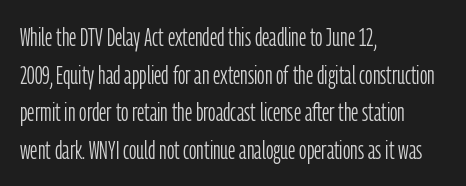
Q: Is the text bold? A: No.
Q: Is the text italic (slanted)? A: No, it is upright.
Q: Is the text underlined? A: No.
Q: How is the paragraph aligned? A: Left-aligned.
Q: Is the spacing between letters normal or unusually wide? A: Normal.
Q: Is the spacing between lines tight, normal or loose? A: Normal.
